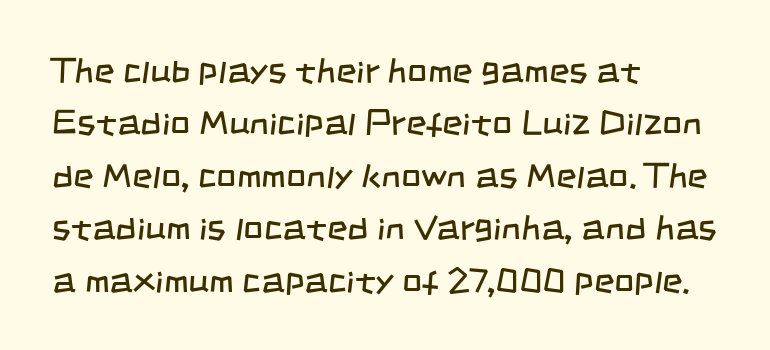
Q: Is the text bold? A: No.
Q: Is the typeface a serif or a sans-serif typeface? A: Sans-serif.
Q: Is the text underlined? A: No.
Q: How is the paragraph aligned? A: Left-aligned.
Q: Is the spacing between letters normal or unusually wide? A: Normal.
Q: Is the spacing between lines tight, normal or loose? A: Normal.
Q: Width (condensed, normal, or wide)? A: Condensed.
Q: Stroke contrast? A: Low.
Q: x-height? A: Large.
Q: Monospaced? A: No.
